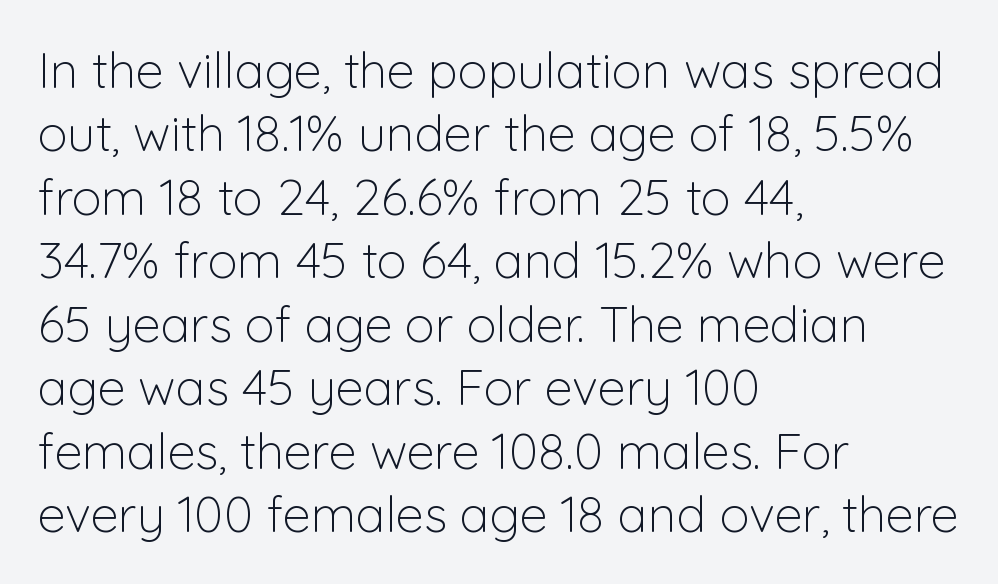
Q: Is the text bold? A: No.
Q: Is the text italic (slanted)? A: No, it is upright.
Q: Is the typeface a serif or a sans-serif typeface? A: Sans-serif.
Q: Is the text underlined? A: No.
Q: How is the paragraph aligned? A: Left-aligned.
Q: Is the spacing between letters normal or unusually wide? A: Normal.
Q: Is the spacing between lines tight, normal or loose? A: Normal.
Q: Width (condensed, normal, or wide)? A: Normal.
Q: Stroke contrast? A: Low.
Q: x-height? A: Medium.
Q: Monospaced? A: No.
